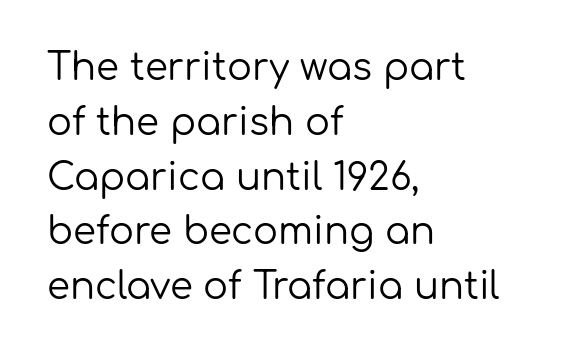
The image shows 37 px regular-weight sans-serif type, upright; set left-aligned, normal line spacing (1.48x), normal letter spacing, not underlined; low stroke contrast and a medium x-height.
